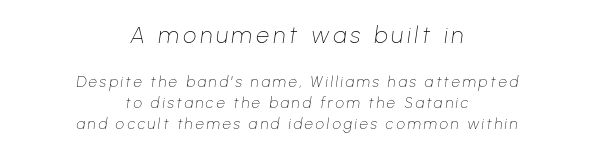
Q: Is the text bold? A: No.
Q: Is the text italic (slanted)? A: Yes, it leans right by about 8 degrees.
Q: Is the text underlined? A: No.
Q: How is the paragraph aligned? A: Centered.
Q: Is the spacing between lines tight, normal or loose? A: Normal.
Q: Which block of text is set in a larger size, the first (top) or the second (bottom)? A: The first (top) one.
